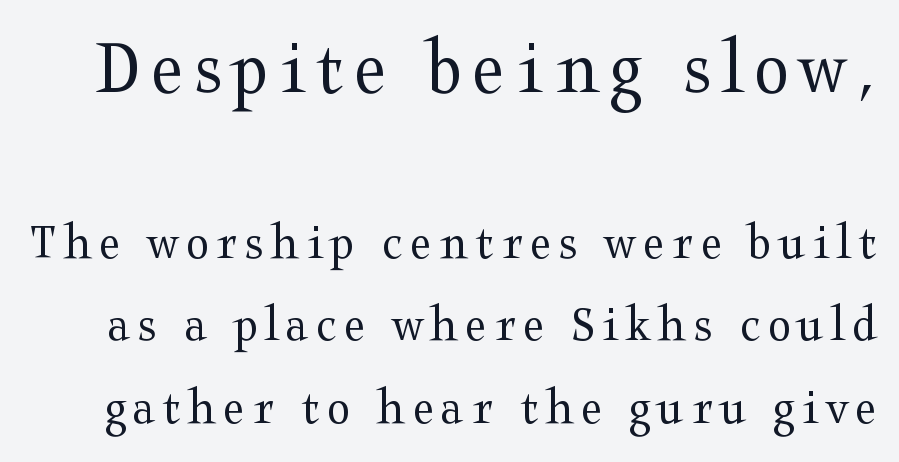
Q: Is the text bold? A: No.
Q: Is the text italic (slanted)? A: No, it is upright.
Q: Is the typeface a serif or a sans-serif typeface? A: Serif.
Q: Is the text underlined? A: No.
Q: Is the spacing between lines tight, normal or loose? A: Normal.
Q: Which block of text is set in a larger size, the first (top) or the second (bottom)? A: The first (top) one.
Q: Width (condensed, normal, or wide)? A: Wide.
Q: Stroke contrast? A: Medium.
Q: x-height? A: Medium.
Q: Monospaced? A: No.
